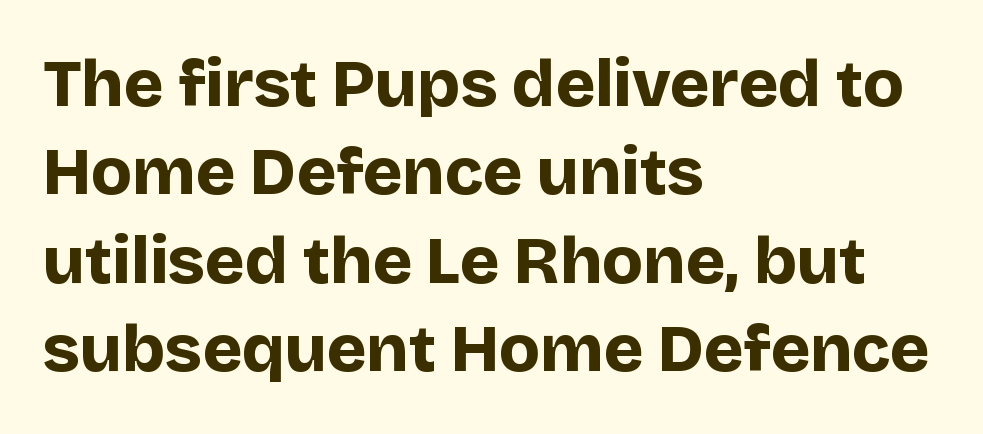
Q: Is the text bold? A: Yes.
Q: Is the text italic (slanted)? A: No, it is upright.
Q: Is the typeface a serif or a sans-serif typeface? A: Sans-serif.
Q: Is the text underlined? A: No.
Q: How is the paragraph aligned? A: Left-aligned.
Q: Is the spacing between letters normal or unusually wide? A: Normal.
Q: Is the spacing between lines tight, normal or loose? A: Normal.
Q: Width (condensed, normal, or wide)? A: Normal.
Q: Stroke contrast? A: Low.
Q: x-height? A: Large.
Q: Monospaced? A: No.
